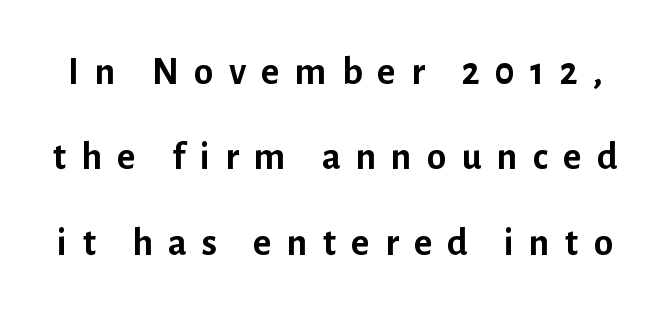
Inter-character spacing is expanded well beyond the font's built-in metrics. Only glyphs here, with clear space below each row. The glyphs in this specimen are sans serif. The sample has been set heavy, in full bold. The letters stand straight up with perfectly vertical stems.
